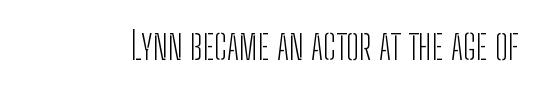
Q: Is the text bold? A: No.
Q: Is the text italic (slanted)? A: No, it is upright.
Q: Is the typeface a serif or a sans-serif typeface? A: Sans-serif.
Q: Is the text underlined? A: No.
Q: Is the spacing between letters normal or unusually wide? A: Normal.
Q: Width (condensed, normal, or wide)? A: Condensed.
Q: Stroke contrast? A: Low.
Q: x-height? A: Medium.
Q: Monospaced? A: No.
